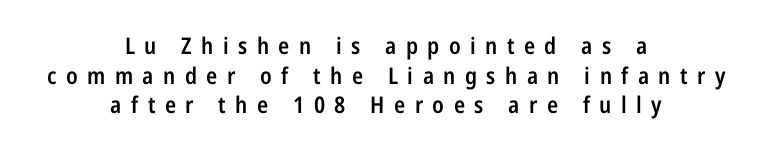
Q: Is the text bold? A: Semi-bold.
Q: Is the text italic (slanted)? A: No, it is upright.
Q: Is the text underlined? A: No.
Q: How is the paragraph aligned? A: Centered.
Q: Is the spacing between letters normal or unusually wide? A: Unusually wide.
Q: Is the spacing between lines tight, normal or loose? A: Normal.
